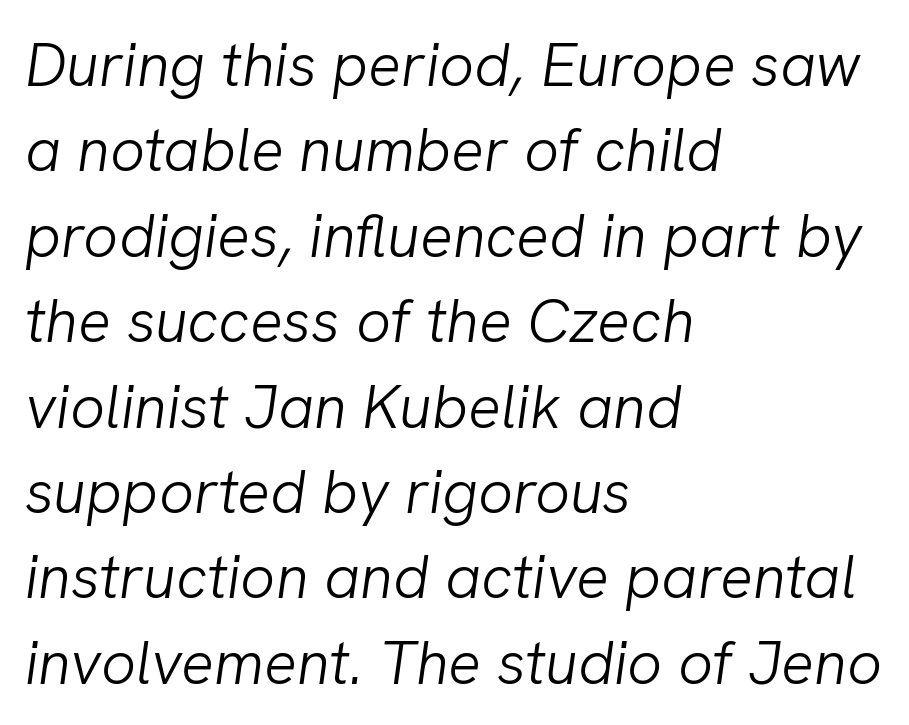
What's the leading like? Ordinary, nothing unusual. The words here are not underlined. There's an unmistakable incline to the writing here. The face used here is proportionally spaced, like ordinary book or web type. Here the glyphs are tracked normally, forming tight word shapes.
